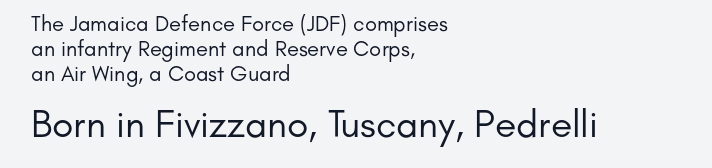
{"serif": "no", "italic": "no", "bold": "no", "weight": "regular", "width": "normal", "stroke_contrast": "low", "x_height": "small", "monospaced": "no", "underline": "no", "align": "left", "line_spacing": "tight", "line_spacing_ratio": 1.13, "letter_spacing": "normal", "letter_spacing_em": 0.0, "larger_block": "second", "size_ratio": 1.77, "glyph_px": 39}
